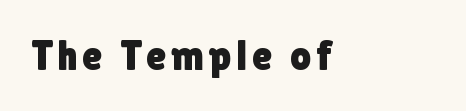
The image shows 42 px sans-serif type, upright; set left-aligned, not underlined; a medium x-height.
